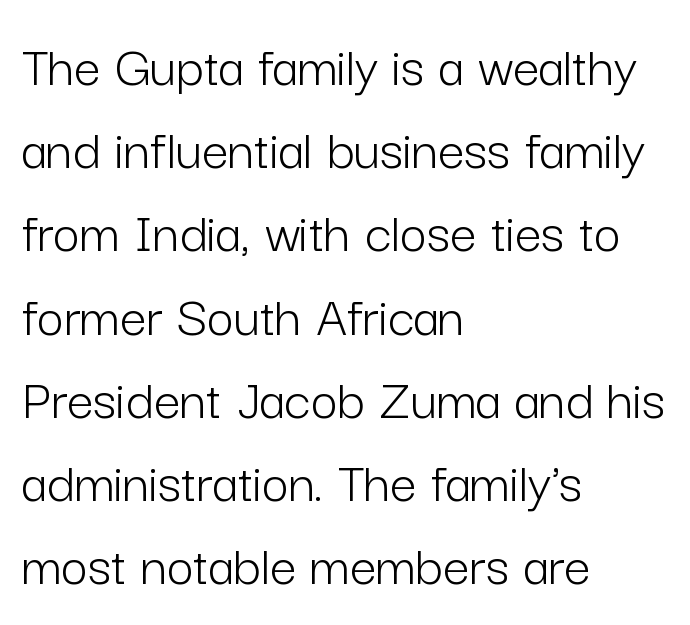
{"serif": "no", "italic": "no", "bold": "no", "weight": "light", "width": "normal", "stroke_contrast": "low", "x_height": "medium", "monospaced": "no", "underline": "no", "align": "left", "line_spacing": "normal", "line_spacing_ratio": 1.41, "letter_spacing": "normal", "letter_spacing_em": 0.0, "glyph_px": 59}
